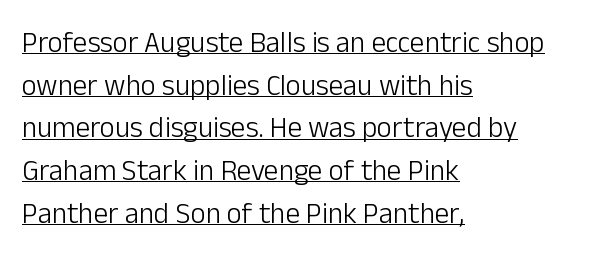
Q: Is the text bold? A: No.
Q: Is the text italic (slanted)? A: No, it is upright.
Q: Is the typeface a serif or a sans-serif typeface? A: Sans-serif.
Q: Is the text underlined? A: Yes.
Q: How is the paragraph aligned? A: Left-aligned.
Q: Is the spacing between letters normal or unusually wide? A: Normal.
Q: Is the spacing between lines tight, normal or loose? A: Normal.
Q: Width (condensed, normal, or wide)? A: Normal.
Q: Stroke contrast? A: Low.
Q: x-height? A: Medium.
Q: Monospaced? A: No.
